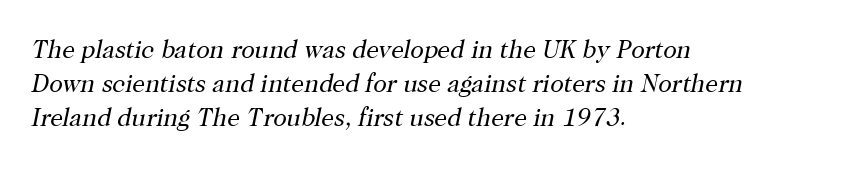
Q: Is the text bold? A: No.
Q: Is the text italic (slanted)? A: Yes, it leans right by about 12 degrees.
Q: Is the text underlined? A: No.
Q: How is the paragraph aligned? A: Left-aligned.
Q: Is the spacing between letters normal or unusually wide? A: Normal.
Q: Is the spacing between lines tight, normal or loose? A: Normal.
